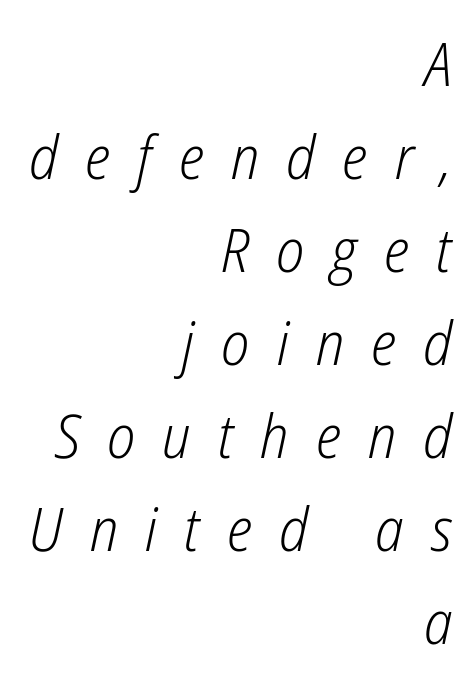
Summary of weight: not heavy and not bold. Looks like regular typesetting: each glyph gets only the width it needs. The vertical gap from one line to the next is medium. Anything drawn beneath the words? Only blank space. The text carries the slant typical of an italic or oblique font.
